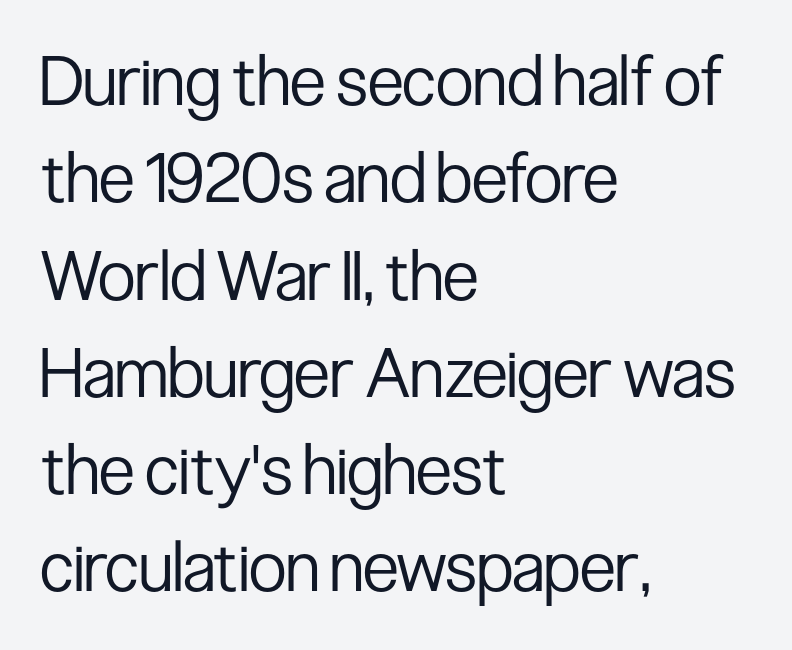
{"serif": "no", "italic": "no", "bold": "no", "weight": "regular", "width": "condensed", "stroke_contrast": "low", "x_height": "medium", "monospaced": "no", "underline": "no", "align": "left", "line_spacing": "normal", "line_spacing_ratio": 1.41, "letter_spacing": "normal", "letter_spacing_em": 0.0, "glyph_px": 69}
